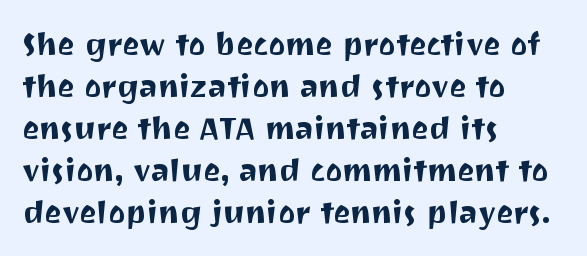
The image shows 32 px sans-serif type, upright; set left-aligned, normal line spacing (1.31x), normal letter spacing, not underlined; medium stroke contrast and a medium x-height.
